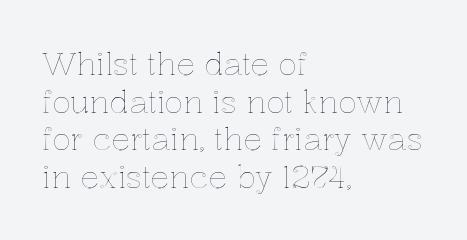
{"italic": "no", "width": "normal", "x_height": "medium", "monospaced": "no", "underline": "no", "align": "left", "line_spacing_ratio": 1.21, "letter_spacing": "normal", "letter_spacing_em": 0.0, "glyph_px": 31}
